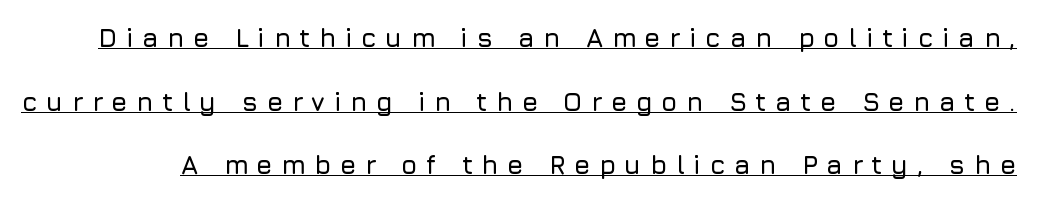
Q: Is the text italic (slanted)? A: No, it is upright.
Q: Is the text underlined? A: Yes.
Q: Is the spacing between letters normal or unusually wide? A: Unusually wide.
Q: Is the spacing between lines tight, normal or loose? A: Loose.
